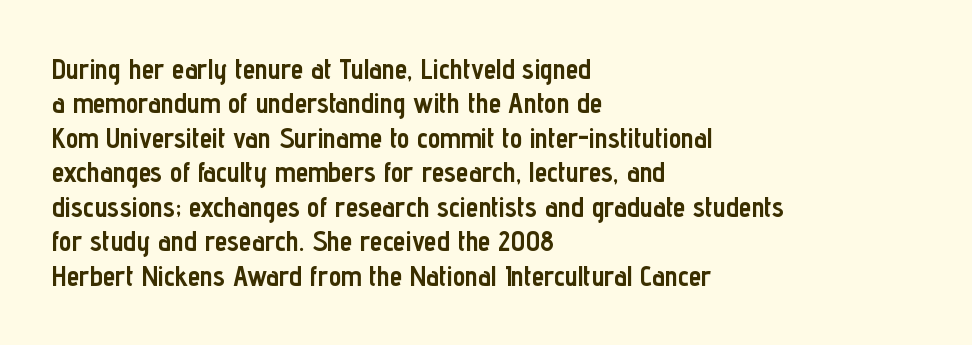
{"serif": "no", "italic": "no", "bold": "yes", "weight": "semibold", "width": "condensed", "stroke_contrast": "low", "x_height": "medium", "monospaced": "no", "underline": "no", "align": "left", "line_spacing_ratio": 1.23, "letter_spacing": "normal", "letter_spacing_em": 0.0, "glyph_px": 28}
